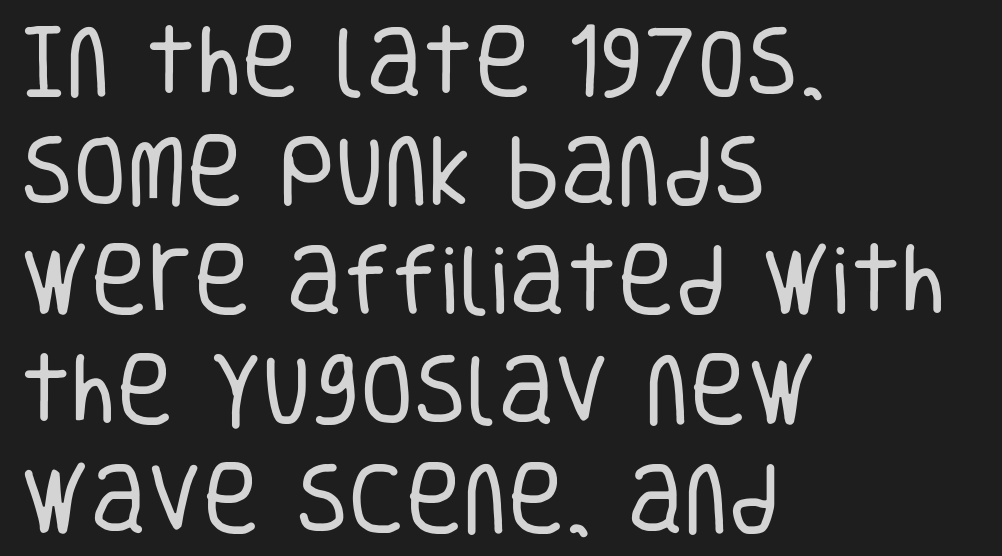
Q: Is the text bold? A: No.
Q: Is the text italic (slanted)? A: No, it is upright.
Q: Is the typeface a serif or a sans-serif typeface? A: Sans-serif.
Q: Is the text underlined? A: No.
Q: How is the paragraph aligned? A: Left-aligned.
Q: Is the spacing between letters normal or unusually wide? A: Normal.
Q: Is the spacing between lines tight, normal or loose? A: Normal.
Q: Width (condensed, normal, or wide)? A: Condensed.
Q: Stroke contrast? A: Low.
Q: x-height? A: Large.
Q: Monospaced? A: No.
